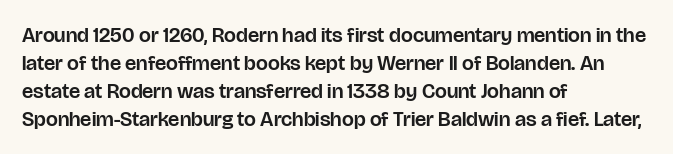
Q: Is the text italic (slanted)? A: No, it is upright.
Q: Is the text underlined? A: No.
Q: How is the paragraph aligned? A: Left-aligned.
Q: Is the spacing between letters normal or unusually wide? A: Normal.
Q: Is the spacing between lines tight, normal or loose? A: Normal.
